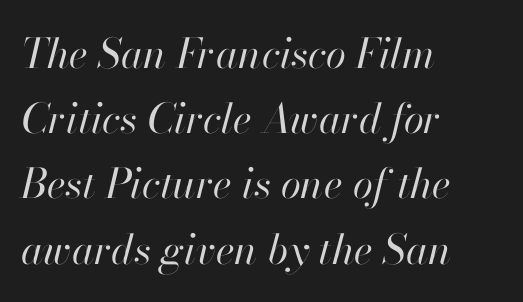
The image shows 41 px regular-weight type, italic (leaning right); set left-aligned, normal line spacing (1.59x), normal letter spacing, not underlined; high stroke contrast and a small x-height.
